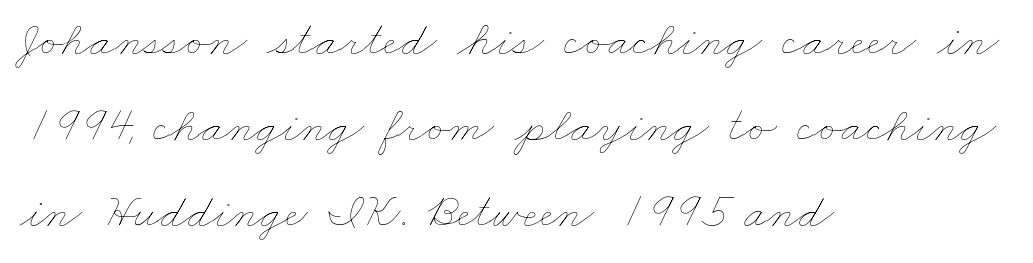
These lines are set flush left with a ragged right edge. Descenders are the only things crossing below the line. Here the designer chose a conventional face with non-uniform glyph widths. Caption: standard tracking, unaltered.
